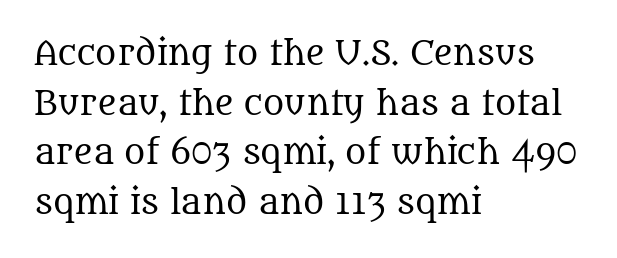
The image shows 32 px regular-weight serif type, upright; set left-aligned, normal line spacing (1.55x), normal letter spacing, not underlined; medium stroke contrast and a large x-height.
